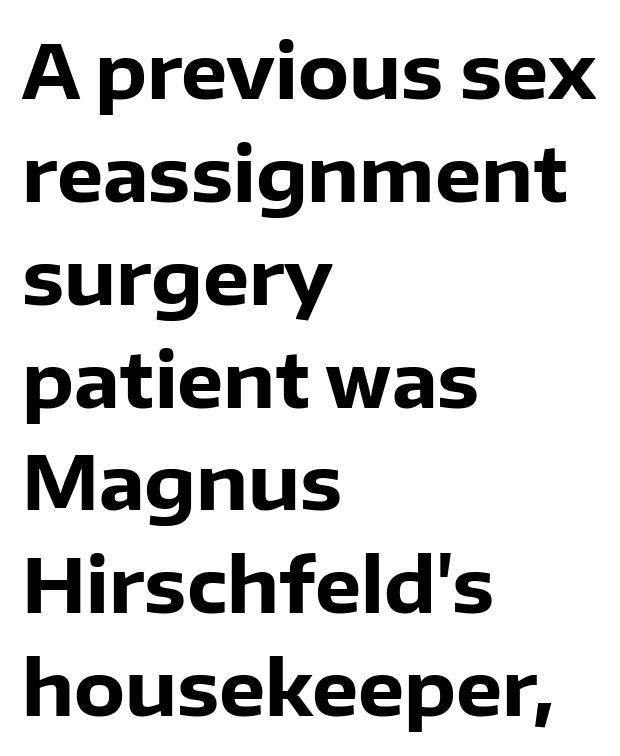
The image shows 74 px heavy sans-serif type, upright; set left-aligned, normal line spacing (1.39x), normal letter spacing, not underlined; low stroke contrast and a medium x-height.
